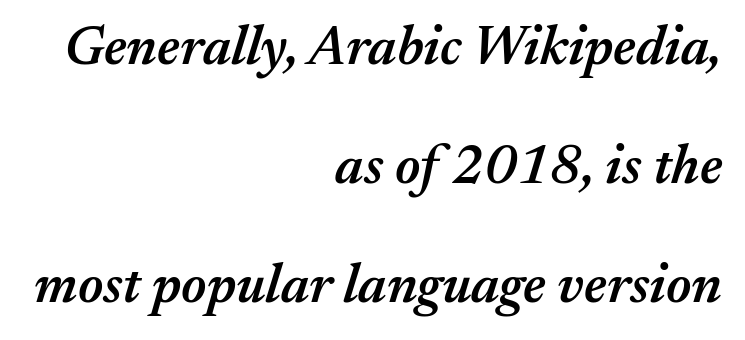
Q: Is the text bold? A: Semi-bold.
Q: Is the text italic (slanted)? A: Yes, it leans right by about 17 degrees.
Q: Is the text underlined? A: No.
Q: How is the paragraph aligned? A: Right-aligned.
Q: Is the spacing between letters normal or unusually wide? A: Normal.
Q: Is the spacing between lines tight, normal or loose? A: Loose.
Q: Width (condensed, normal, or wide)? A: Normal.
Q: Stroke contrast? A: Medium.
Q: x-height? A: Medium.
Q: Monospaced? A: No.
